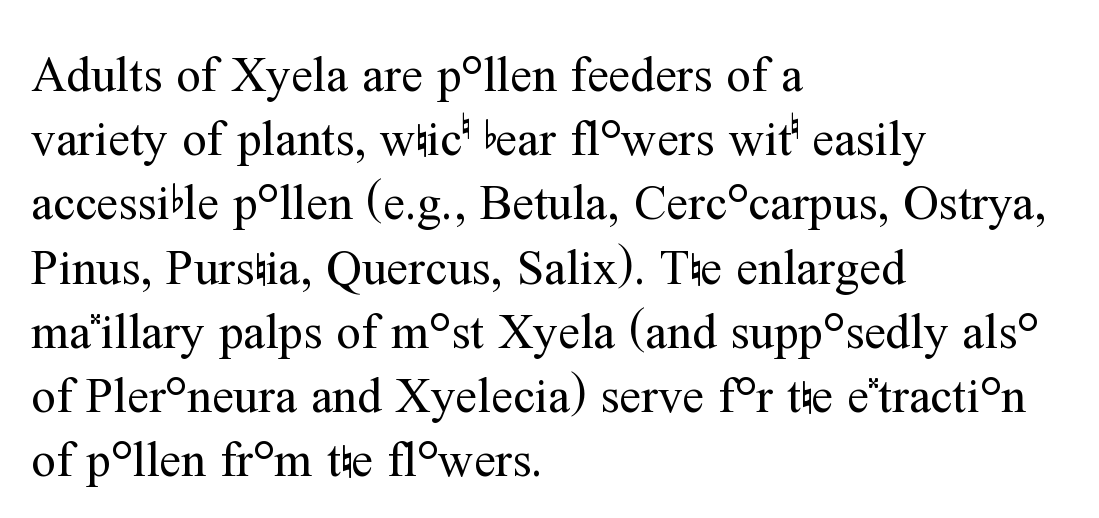
Q: Is the text bold? A: No.
Q: Is the text italic (slanted)? A: No, it is upright.
Q: Is the typeface a serif or a sans-serif typeface? A: Serif.
Q: Is the text underlined? A: No.
Q: How is the paragraph aligned? A: Left-aligned.
Q: Is the spacing between letters normal or unusually wide? A: Normal.
Q: Is the spacing between lines tight, normal or loose? A: Normal.
Q: Width (condensed, normal, or wide)? A: Normal.
Q: Stroke contrast? A: Medium.
Q: x-height? A: Medium.
Q: Monospaced? A: No.
